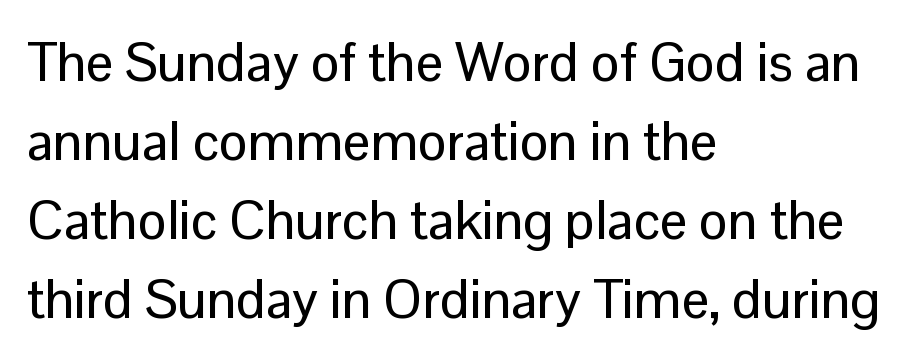
Q: Is the text italic (slanted)? A: No, it is upright.
Q: Is the typeface a serif or a sans-serif typeface? A: Sans-serif.
Q: Is the text underlined? A: No.
Q: How is the paragraph aligned? A: Left-aligned.
Q: Is the spacing between letters normal or unusually wide? A: Normal.
Q: Is the spacing between lines tight, normal or loose? A: Normal.
Q: Width (condensed, normal, or wide)? A: Normal.
Q: Stroke contrast? A: Low.
Q: x-height? A: Medium.
Q: Monospaced? A: No.
